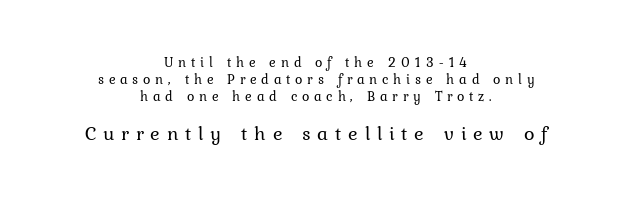
The gap between lines stays unmarked. Both edges are ragged and mirror each other, which tells us the setting is centered. Tracking value appears strongly positive — letters spread wide. Look at the glyph heights: the lower group is clearly the bigger setting. Style check: upright. The strokes are not fattened; the text isn't bold.
